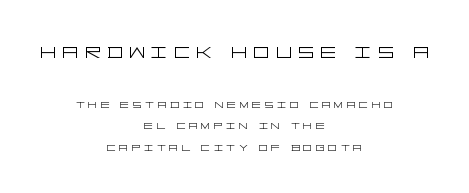
The letters stand straight up with perfectly vertical stems. Layout note: lines centered. Weight class: somewhere from thin through regular. Type size steps down from the first block to the second. Is the letter spacing exaggerated? Yes — the characters are pushed far apart.
